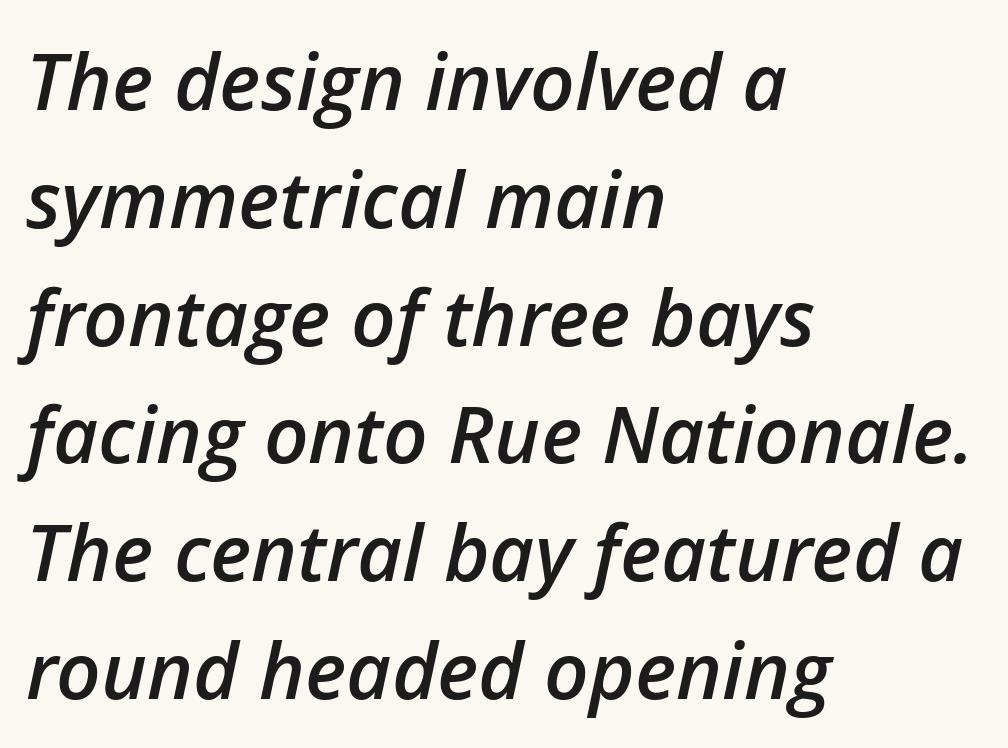
Q: Is the text bold? A: Semi-bold.
Q: Is the text italic (slanted)? A: Yes, it leans right by about 12 degrees.
Q: Is the text underlined? A: No.
Q: How is the paragraph aligned? A: Left-aligned.
Q: Is the spacing between letters normal or unusually wide? A: Normal.
Q: Is the spacing between lines tight, normal or loose? A: Normal.
Q: Width (condensed, normal, or wide)? A: Normal.
Q: Stroke contrast? A: Low.
Q: x-height? A: Medium.
Q: Monospaced? A: No.
